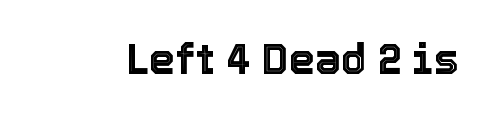
The image shows 42 px text type, upright; set normal letter spacing, not underlined; a medium x-height.
